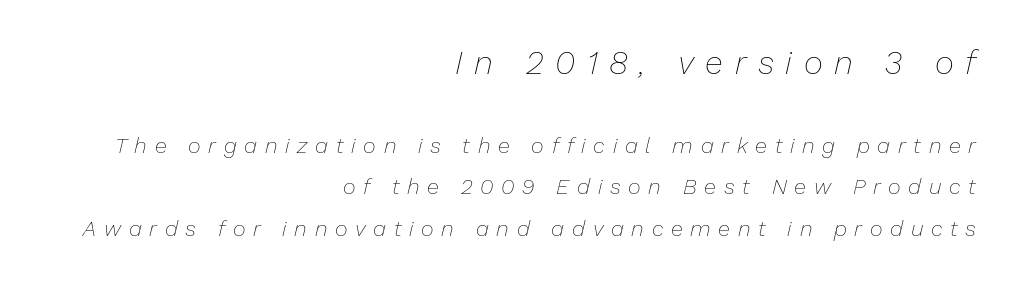
The typeface has the unassuming heft of standard copy or less. The letters are spread apart with noticeably loose tracking. Anything drawn beneath the words? Only blank space. You can tell it's italic because the verticals aren't actually vertical. Note the varied advance widths — an 'i' is clearly narrower than an 'm'.
